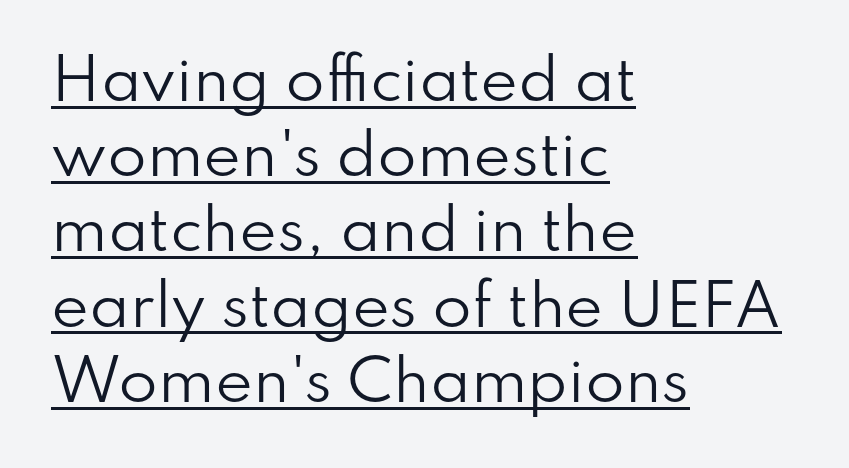
Horizontally, the lines are justified to the leading edge only. No feet cap the strokes, marking this as sans-serif type. These characters rest on top of a visible drawn line. Whoever set this chose a conventional vertical rhythm.
